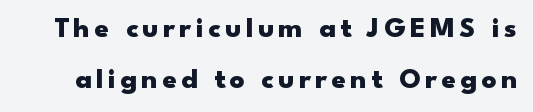
Q: Is the text bold? A: Yes.
Q: Is the text italic (slanted)? A: No, it is upright.
Q: Is the typeface a serif or a sans-serif typeface? A: Sans-serif.
Q: Is the text underlined? A: No.
Q: Width (condensed, normal, or wide)? A: Wide.
Q: Stroke contrast? A: Low.
Q: x-height? A: Small.
Q: Monospaced? A: No.
